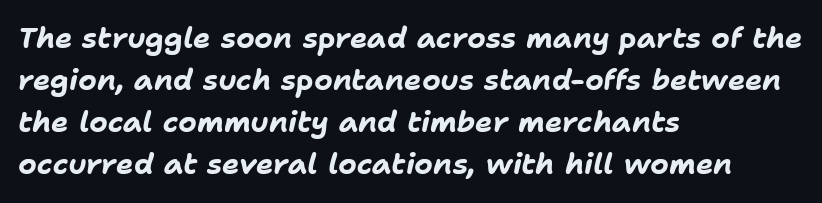
When letters slant like this, we call the style italic. The ragged edge is on the right, which tells us the setting is flush left. The foot of each line stays bare and open. Varying glyph widths throughout — classic text-font behaviour. The passage shown has conventional tracking throughout. Notice how thick the strokes are: this is what a full bold looks like.
